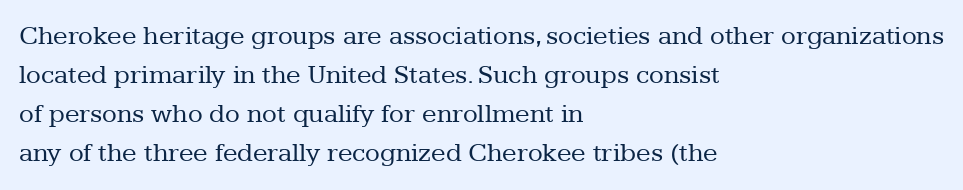
{"italic": "no", "bold": "no", "underline": "no", "align": "left", "line_spacing": "normal", "line_spacing_ratio": 1.45, "letter_spacing": "normal", "letter_spacing_em": 0.0, "glyph_px": 27}
